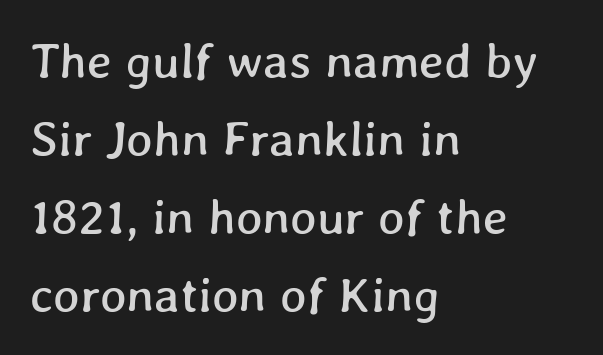
{"width": "normal", "stroke_contrast": "low", "x_height": "medium", "monospaced": "no", "underline": "no", "align": "left", "line_spacing": "normal", "line_spacing_ratio": 1.56, "letter_spacing": "normal", "letter_spacing_em": 0.0, "glyph_px": 50}
